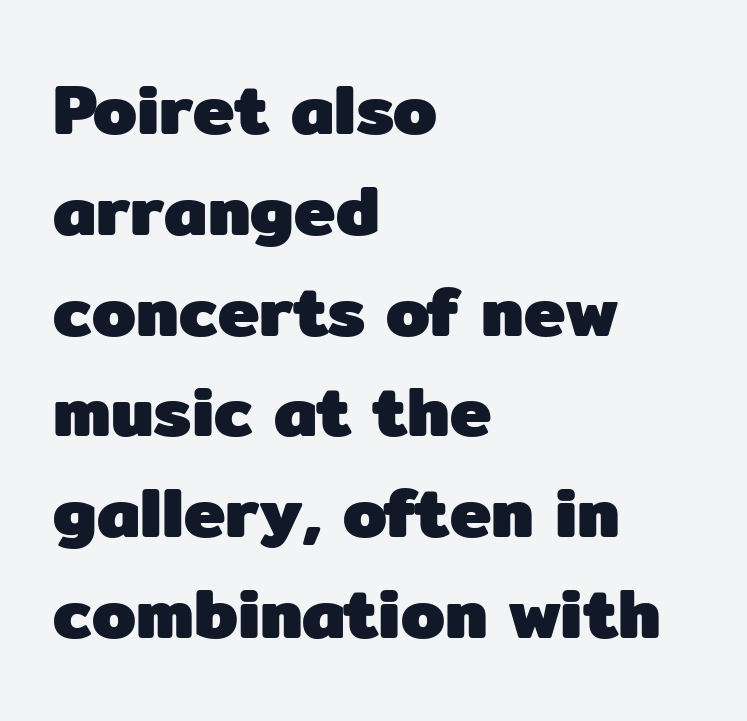
The image shows 70 px heavy sans-serif type, upright; set left-aligned, normal line spacing (1.44x), normal letter spacing, not underlined; low stroke contrast and a medium x-height.
